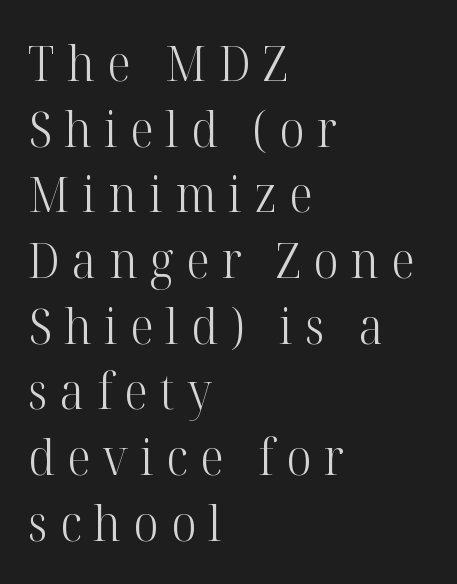
Display-style spreading of the glyphs; the letterfit is very open. Notice how the passage keeps a crisp vertical edge on the left only. Nope, not italic — everything's standing straight. Note the varied advance widths — an 'i' is clearly narrower than an 'm'. A normal amount of white space separates one row of letters from the next.
